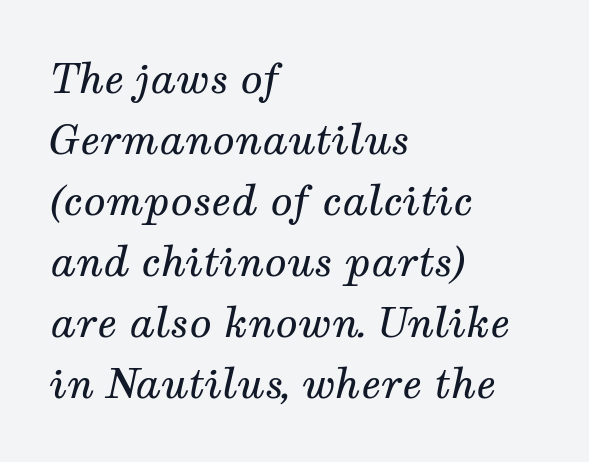
The image shows 41 px regular-weight serif type, italic (leaning right); set left-aligned, normal line spacing (1.49x), normal letter spacing, not underlined; medium stroke contrast and a medium x-height.
